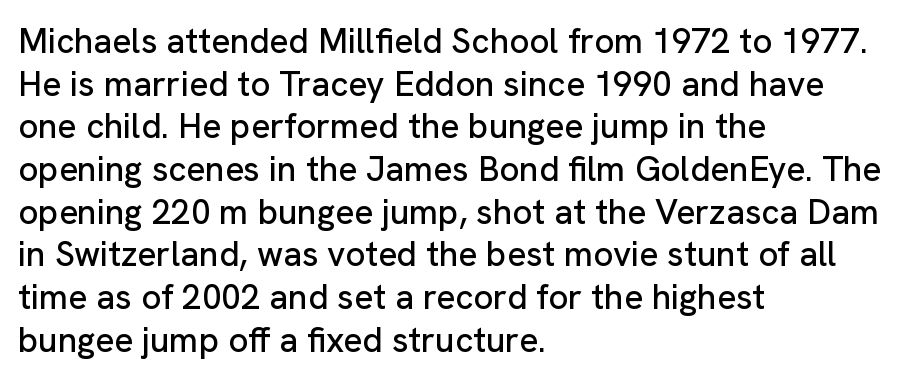
Each letter keeps its own natural width here, so spacing adapts to shape. Notice how the stems are strictly vertical — no italics here. Compared with a centered layout, this one pins lines to the left instead. The string is rendered with underlining switched off.
